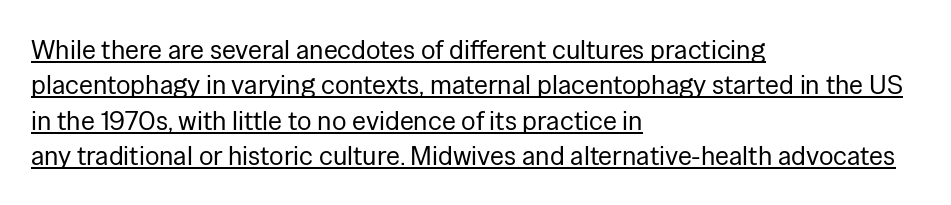
{"italic": "no", "bold": "no", "underline": "yes", "align": "left", "line_spacing": "normal", "line_spacing_ratio": 1.31, "letter_spacing": "normal", "letter_spacing_em": 0.0, "glyph_px": 27}
